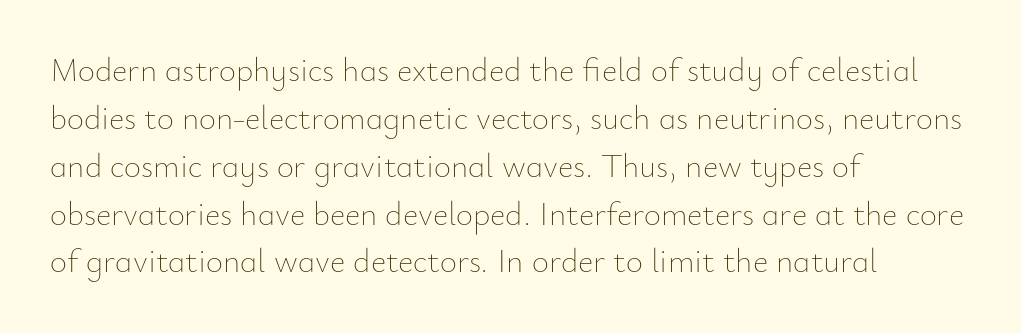
{"italic": "no", "bold": "no", "weight": "thin", "width": "normal", "stroke_contrast": "low", "x_height": "small", "monospaced": "no", "underline": "no", "align": "left", "line_spacing": "normal", "line_spacing_ratio": 1.45, "letter_spacing": "normal", "letter_spacing_em": 0.0, "glyph_px": 33}
